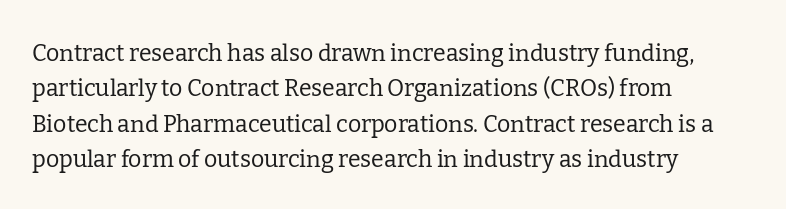
{"italic": "no", "bold": "no", "underline": "no", "align": "left", "line_spacing": "normal", "line_spacing_ratio": 1.54, "letter_spacing": "normal", "letter_spacing_em": 0.0, "glyph_px": 23}
